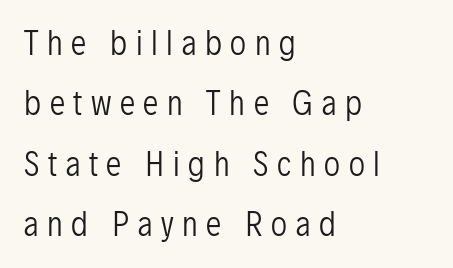
{"serif": "no", "italic": "no", "bold": "no", "weight": "regular", "width": "condensed", "stroke_contrast": "low", "x_height": "medium", "monospaced": "no", "underline": "no", "align": "left", "line_spacing": "loose", "line_spacing_ratio": 1.95, "letter_spacing": "wide", "letter_spacing_em": 0.28, "glyph_px": 31}
